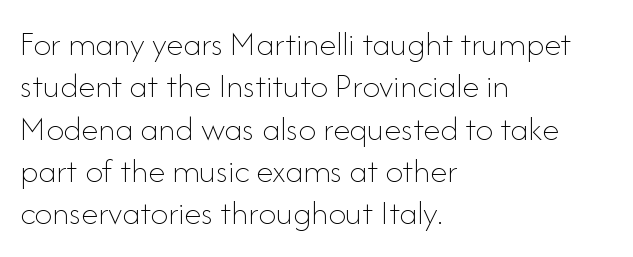
Short note: letters normally spaced. The face looks like a standard text weight, possibly lighter. Compared with a centered layout, this one pins lines to the left instead. These lines were composed using upright roman letters.
